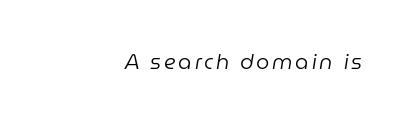
The image shows 21 px text type, italic (leaning right); set right-aligned, not underlined.
